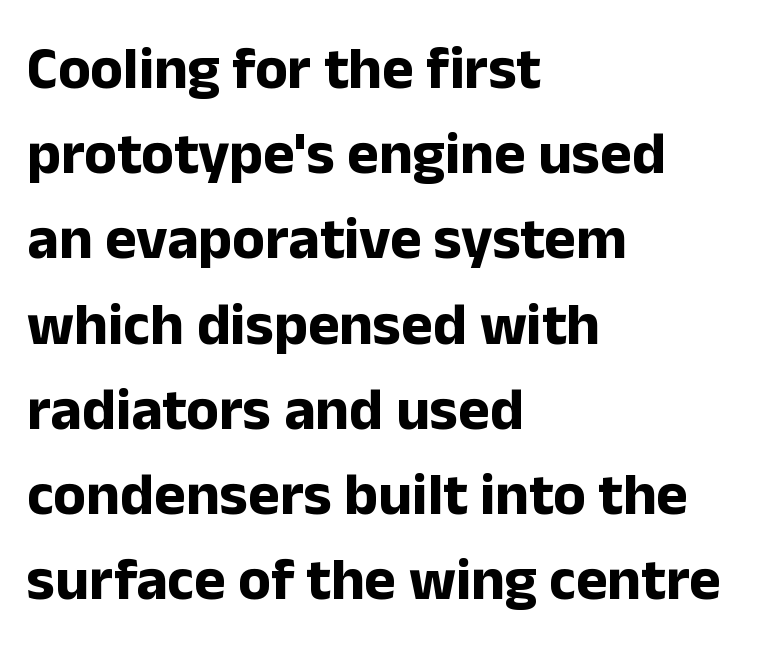
Q: Is the text bold? A: Yes.
Q: Is the text italic (slanted)? A: No, it is upright.
Q: Is the typeface a serif or a sans-serif typeface? A: Sans-serif.
Q: Is the text underlined? A: No.
Q: How is the paragraph aligned? A: Left-aligned.
Q: Is the spacing between letters normal or unusually wide? A: Normal.
Q: Is the spacing between lines tight, normal or loose? A: Normal.
Q: Width (condensed, normal, or wide)? A: Normal.
Q: Stroke contrast? A: Low.
Q: x-height? A: Medium.
Q: Monospaced? A: No.
